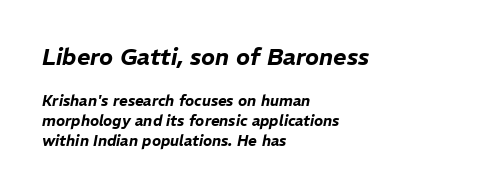
Q: Is the text italic (slanted)? A: Yes, it leans right by about 11 degrees.
Q: Is the text underlined? A: No.
Q: How is the paragraph aligned? A: Left-aligned.
Q: Is the spacing between letters normal or unusually wide? A: Normal.
Q: Is the spacing between lines tight, normal or loose? A: Normal.
Q: Which block of text is set in a larger size, the first (top) or the second (bottom)? A: The first (top) one.
